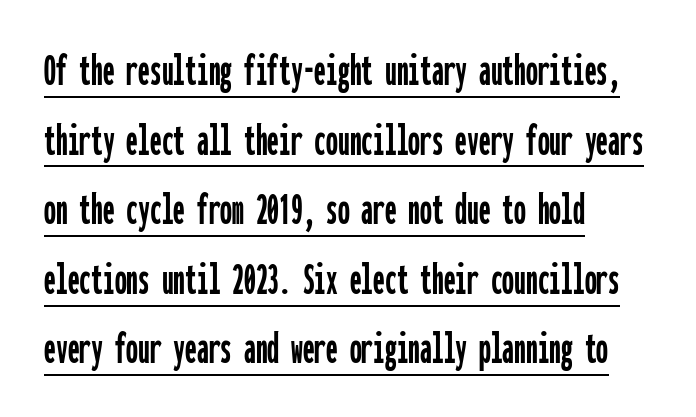
This is roman type, the default non-slanted kind. Tracking value appears to be zero — textbook default spacing. Here the designer chose a console-style face with uniform glyph widths. I'd call this a sans setting — the letters go barefoot. Like a heading marked for emphasis, these lines bear an underscore. Does the copy run flush right? No — it runs flush left.
